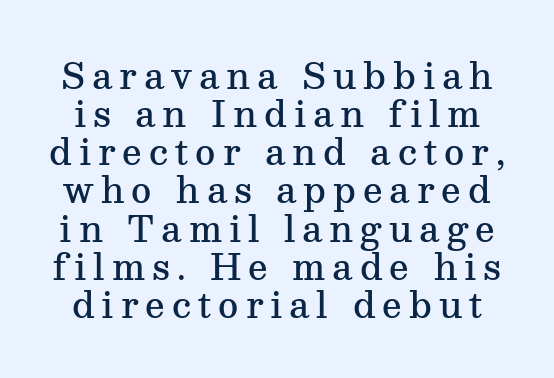
{"serif": "yes", "italic": "no", "bold": "semi", "weight": "semibold", "width": "normal", "stroke_contrast": "medium", "x_height": "medium", "monospaced": "no", "underline": "no", "line_spacing": "tight", "line_spacing_ratio": 1.09, "letter_spacing": "wide", "letter_spacing_em": 0.2, "glyph_px": 35}
